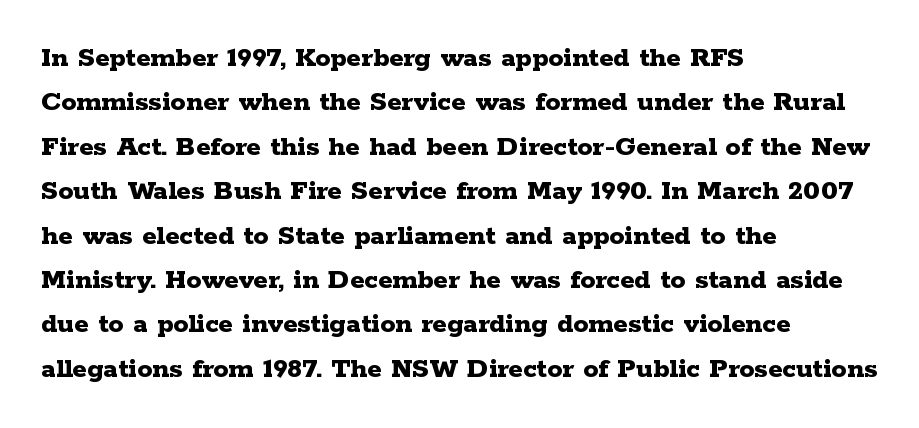
Q: Is the text bold? A: Yes.
Q: Is the text italic (slanted)? A: No, it is upright.
Q: Is the typeface a serif or a sans-serif typeface? A: Serif.
Q: Is the text underlined? A: No.
Q: How is the paragraph aligned? A: Left-aligned.
Q: Is the spacing between letters normal or unusually wide? A: Normal.
Q: Is the spacing between lines tight, normal or loose? A: Normal.
Q: Width (condensed, normal, or wide)? A: Wide.
Q: Stroke contrast? A: Low.
Q: x-height? A: Medium.
Q: Monospaced? A: No.
